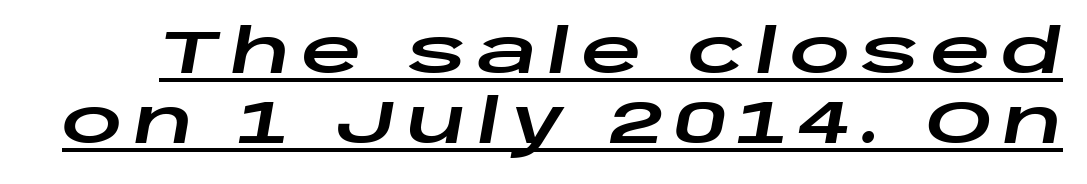
Q: Is the text italic (slanted)? A: Yes, it leans right by about 10 degrees.
Q: Is the text underlined? A: Yes.
Q: Width (condensed, normal, or wide)? A: Wide.
Q: Stroke contrast? A: Low.
Q: x-height? A: Large.
Q: Monospaced? A: No.
